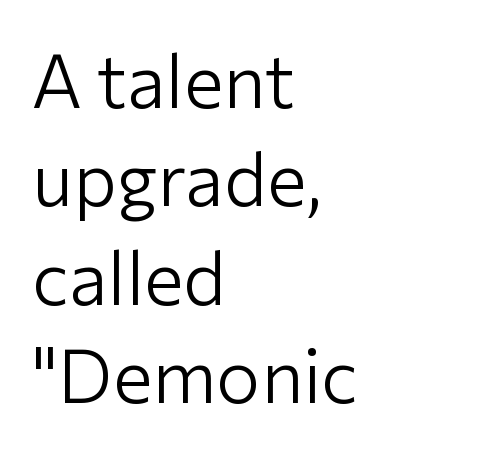
Q: Is the text bold? A: No.
Q: Is the text italic (slanted)? A: No, it is upright.
Q: Is the typeface a serif or a sans-serif typeface? A: Sans-serif.
Q: Is the text underlined? A: No.
Q: How is the paragraph aligned? A: Left-aligned.
Q: Is the spacing between letters normal or unusually wide? A: Normal.
Q: Is the spacing between lines tight, normal or loose? A: Normal.
Q: Width (condensed, normal, or wide)? A: Normal.
Q: Stroke contrast? A: Low.
Q: x-height? A: Medium.
Q: Monospaced? A: No.
